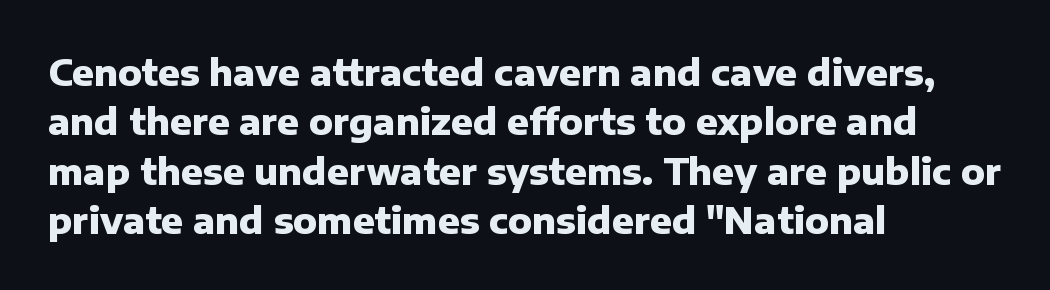
The image shows 36 px heavy sans-serif type, upright; set left-aligned, normal line spacing (1.37x), normal letter spacing, not underlined; low stroke contrast and a medium x-height.
